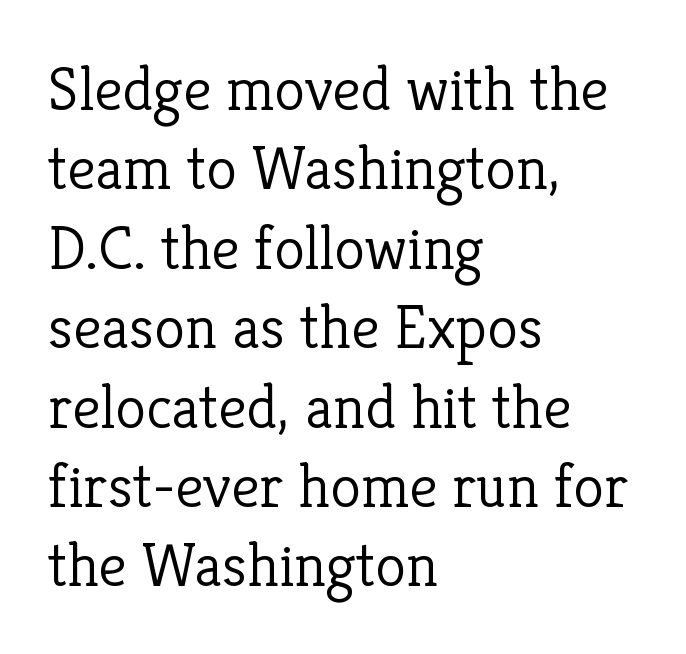
The image shows 63 px light serif type, upright; set left-aligned, normal line spacing (1.26x), normal letter spacing, not underlined; low stroke contrast and a medium x-height.
